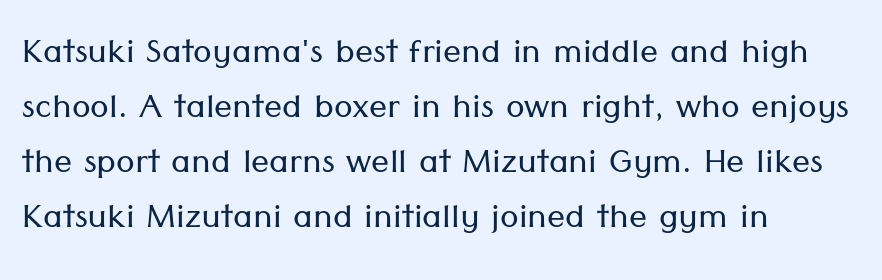
Q: Is the text bold? A: No.
Q: Is the text italic (slanted)? A: No, it is upright.
Q: Is the typeface a serif or a sans-serif typeface? A: Sans-serif.
Q: Is the text underlined? A: No.
Q: How is the paragraph aligned? A: Left-aligned.
Q: Is the spacing between letters normal or unusually wide? A: Normal.
Q: Width (condensed, normal, or wide)? A: Normal.
Q: Stroke contrast? A: Low.
Q: x-height? A: Medium.
Q: Monospaced? A: No.
